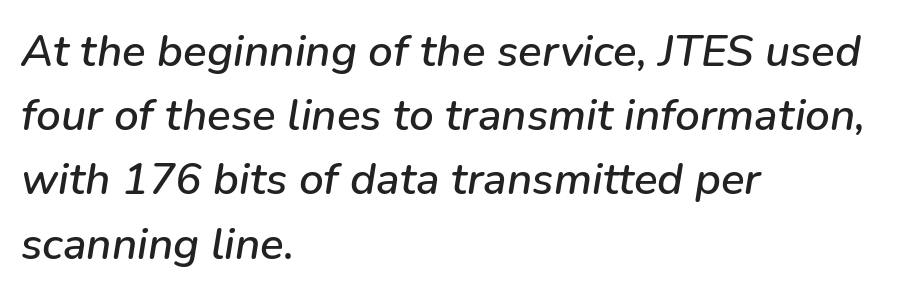
Q: Is the text italic (slanted)? A: Yes, it leans right by about 9 degrees.
Q: Is the text underlined? A: No.
Q: How is the paragraph aligned? A: Left-aligned.
Q: Is the spacing between letters normal or unusually wide? A: Normal.
Q: Is the spacing between lines tight, normal or loose? A: Normal.
Q: Width (condensed, normal, or wide)? A: Normal.
Q: Stroke contrast? A: Low.
Q: x-height? A: Medium.
Q: Monospaced? A: No.
